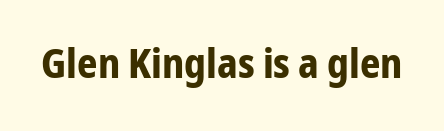
{"serif": "no", "italic": "no", "bold": "yes", "weight": "bold", "width": "condensed", "stroke_contrast": "low", "x_height": "medium", "monospaced": "no", "underline": "no", "letter_spacing": "normal", "letter_spacing_em": 0.0, "glyph_px": 40}
